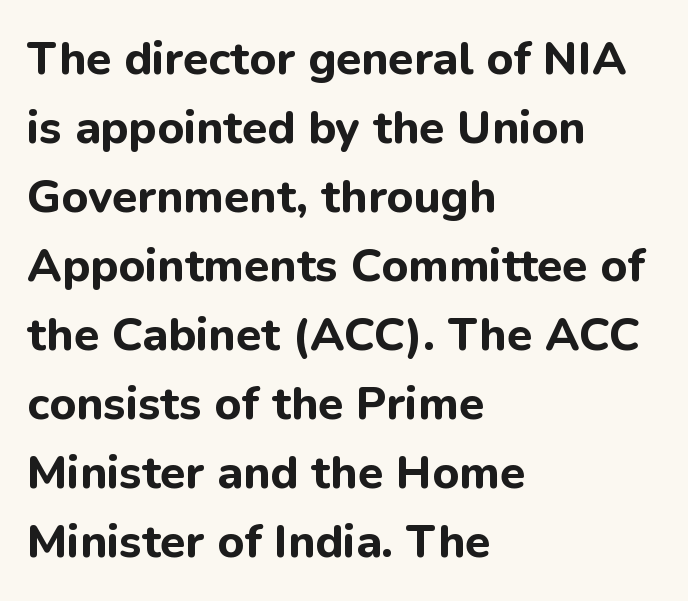
{"serif": "no", "italic": "no", "bold": "yes", "weight": "bold", "width": "normal", "stroke_contrast": "low", "x_height": "medium", "monospaced": "no", "underline": "no", "align": "left", "line_spacing": "normal", "line_spacing_ratio": 1.5, "letter_spacing": "normal", "letter_spacing_em": 0.0, "glyph_px": 46}
